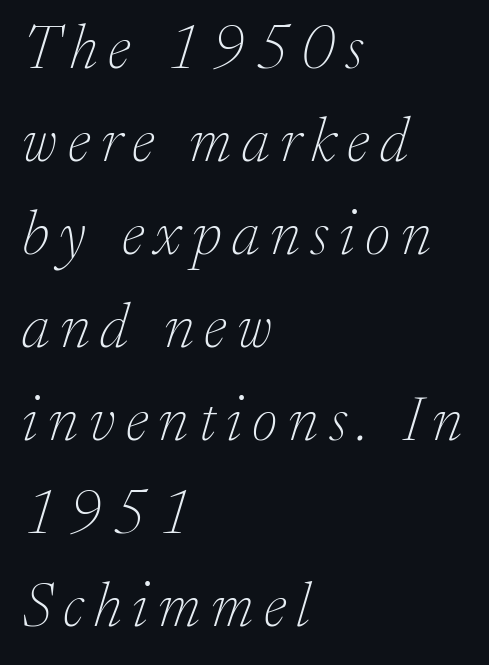
The image shows 62 px thin serif type, italic (leaning right); set left-aligned, normal line spacing (1.5x), not underlined; low stroke contrast and a medium x-height.
